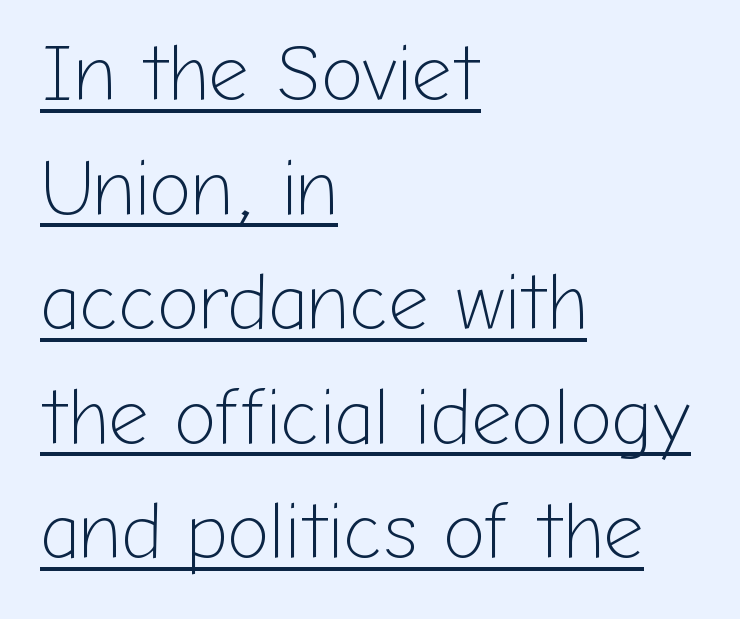
The image shows 79 px light sans-serif type, upright; set left-aligned, normal line spacing (1.45x), normal letter spacing, underlined; low stroke contrast and a medium x-height.
